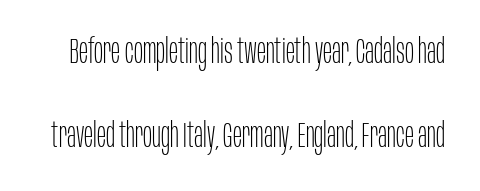
{"serif": "no", "italic": "no", "bold": "no", "weight": "thin", "width": "condensed", "stroke_contrast": "low", "x_height": "large", "monospaced": "no", "underline": "no", "line_spacing": "loose", "line_spacing_ratio": 2.46, "letter_spacing": "normal", "letter_spacing_em": 0.0, "glyph_px": 34}
